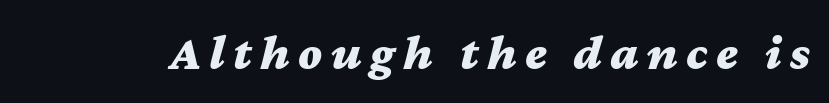
Q: Is the text bold? A: Yes.
Q: Is the text italic (slanted)? A: Yes, it leans right by about 12 degrees.
Q: Is the text underlined? A: No.
Q: Width (condensed, normal, or wide)? A: Wide.
Q: Stroke contrast? A: Medium.
Q: x-height? A: Medium.
Q: Monospaced? A: No.
